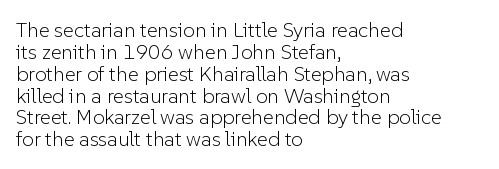
The image shows 21 px text type, upright; set left-aligned, tight line spacing (1.04x), normal letter spacing, not underlined.
